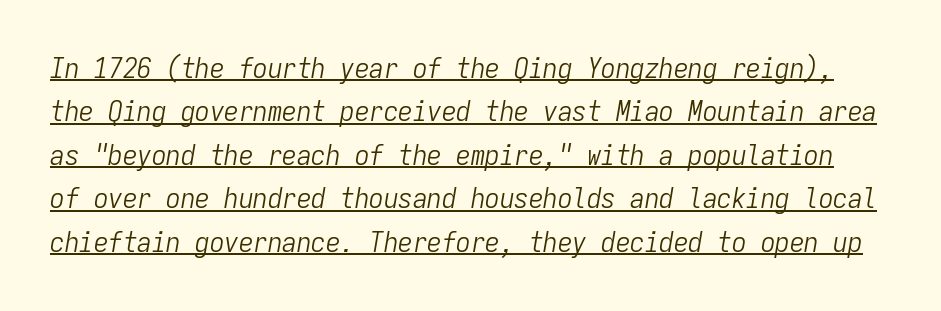
Fixed-width glyphs throughout — classic coding-font behaviour. The rendering keeps characters at their native spacing. Successive baselines arrive at the customary interval. The words here are underlined. Looking at the ascenders, they clearly lean.
